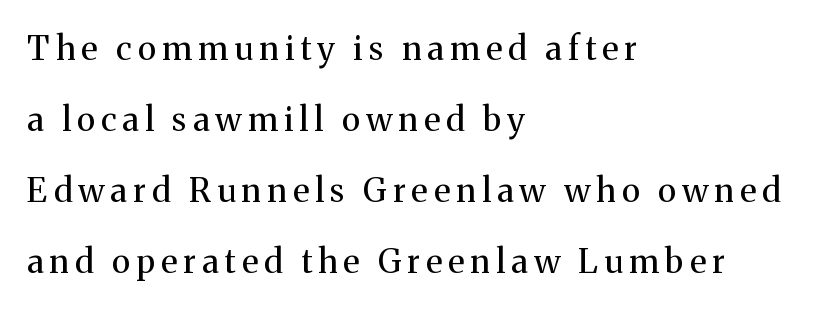
{"serif": "yes", "italic": "no", "bold": "no", "weight": "regular", "width": "normal", "stroke_contrast": "medium", "x_height": "medium", "monospaced": "no", "underline": "no", "align": "left", "line_spacing": "loose", "line_spacing_ratio": 2.15, "glyph_px": 33}
